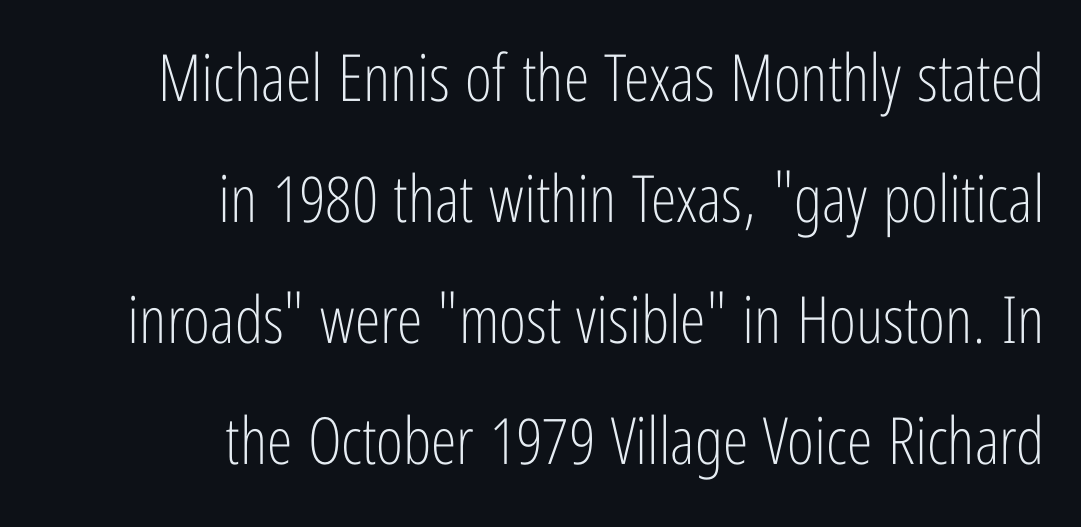
Stems here are at most as thick as an everyday book face. Compared with a flush-left layout, this one pins lines to the opposite, right side. The characters display no serif detailing; their extremities are plain. Here the designer chose a conventional face with non-uniform glyph widths.
